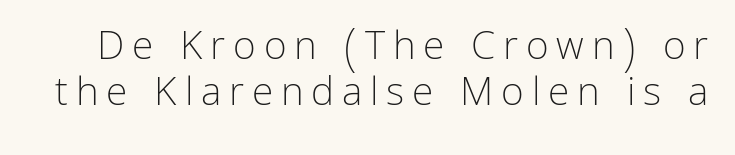
Does extra space separate the letters? Yes, quite a lot of it. The words here are not underlined. Character widths vary here, with narrow letters taking less room than wide ones. A quiet, ordinary-to-light weight characterises the typeface. This rendering employs a face without finishing strokes, i.e., a sans-serif. If you drew a line through each stem, it would be perfectly vertical.
